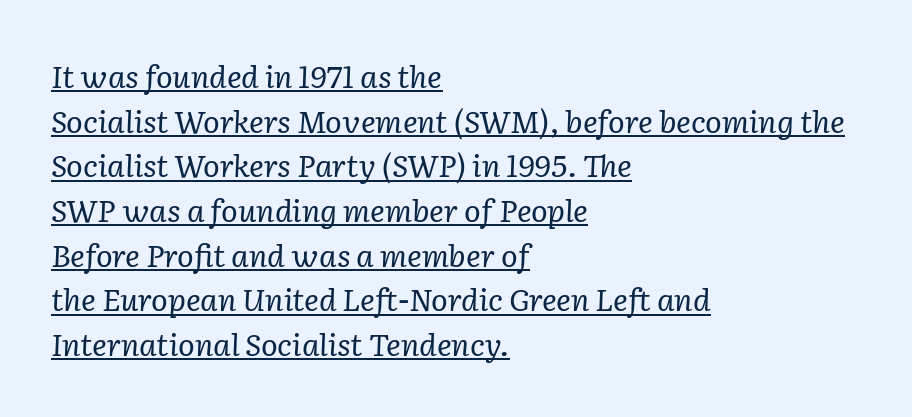
Q: Is the text bold? A: No.
Q: Is the text italic (slanted)? A: Yes, it leans right by about 2 degrees.
Q: Is the typeface a serif or a sans-serif typeface? A: Serif.
Q: Is the text underlined? A: Yes.
Q: How is the paragraph aligned? A: Left-aligned.
Q: Is the spacing between letters normal or unusually wide? A: Normal.
Q: Is the spacing between lines tight, normal or loose? A: Normal.
Q: Width (condensed, normal, or wide)? A: Normal.
Q: Stroke contrast? A: Low.
Q: x-height? A: Medium.
Q: Monospaced? A: No.
